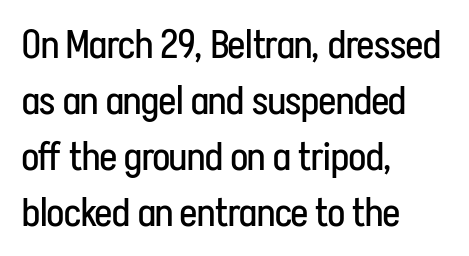
The image shows 40 px regular-weight, condensed sans-serif type, upright; set left-aligned, normal line spacing (1.4x), normal letter spacing, not underlined; low stroke contrast and a medium x-height.
